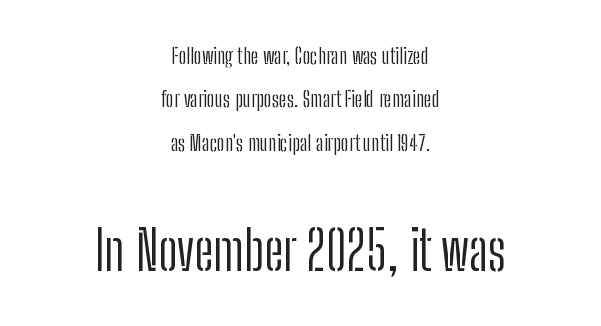
A typesetter would call this proportional, since set widths differ per character. You could fit nearly another row in the gap between these rows. The glyphs in this specimen are sans serif. Between one letter and the next there's only the usual sliver of space. The font's upright variant was chosen for this text. The passage shown begins with its smaller block and ends with its larger one.
